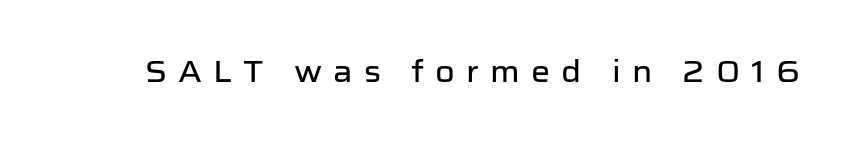
Between one letter and the next there's a generous, obvious gap. This is roman type, the default non-slanted kind. Type without underlining. The characters display no serif detailing; their extremities are plain.
